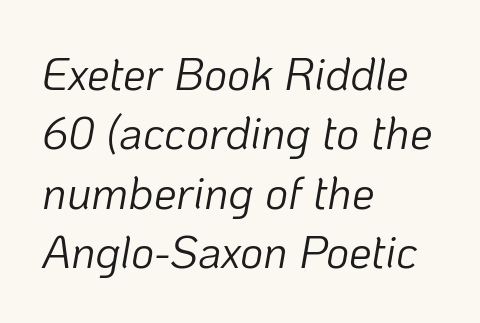
The image shows 45 px light type, italic (leaning right); set left-aligned, normal line spacing (1.32x), normal letter spacing, not underlined; low stroke contrast and a medium x-height.
